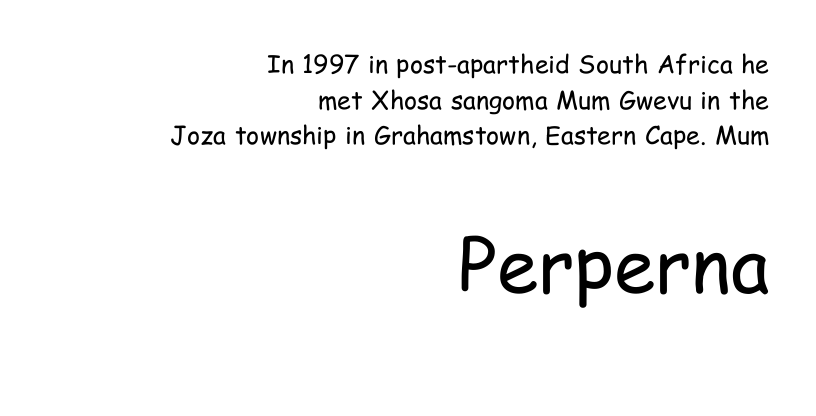
Q: Is the text bold? A: No.
Q: Is the text italic (slanted)? A: No, it is upright.
Q: Is the typeface a serif or a sans-serif typeface? A: Sans-serif.
Q: Is the text underlined? A: No.
Q: How is the paragraph aligned? A: Right-aligned.
Q: Is the spacing between letters normal or unusually wide? A: Normal.
Q: Is the spacing between lines tight, normal or loose? A: Normal.
Q: Which block of text is set in a larger size, the first (top) or the second (bottom)? A: The second (bottom) one.
Q: Width (condensed, normal, or wide)? A: Condensed.
Q: Stroke contrast? A: Low.
Q: x-height? A: Medium.
Q: Monospaced? A: No.
